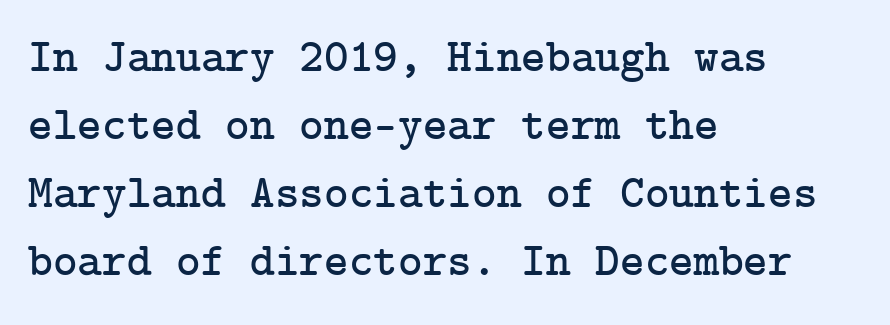
Typeset ragged right — the left edge is the straight one. Compared with typical paragraphs, the rows here are spaced about the same. This sample uses an upright cut, with every glyph sitting square on the baseline. In terms of letterform style, serifs are clearly present. The area under the type is left untouched. Words appear dense and cohesive because spacing is normal.
